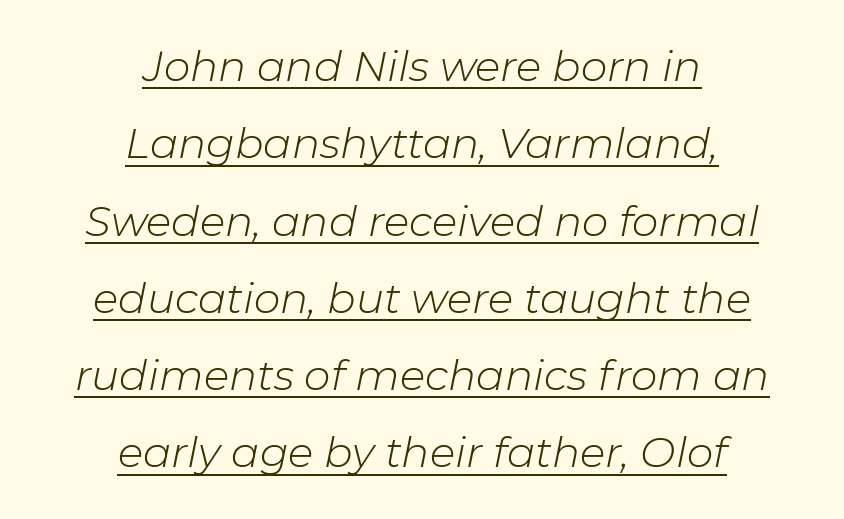
{"italic": "yes", "lean": "right", "slant_degrees": 11, "bold": "no", "weight": "light", "width": "normal", "stroke_contrast": "low", "x_height": "medium", "monospaced": "no", "underline": "yes", "align": "center", "line_spacing_ratio": 1.84, "letter_spacing": "normal", "letter_spacing_em": 0.0, "glyph_px": 42}
